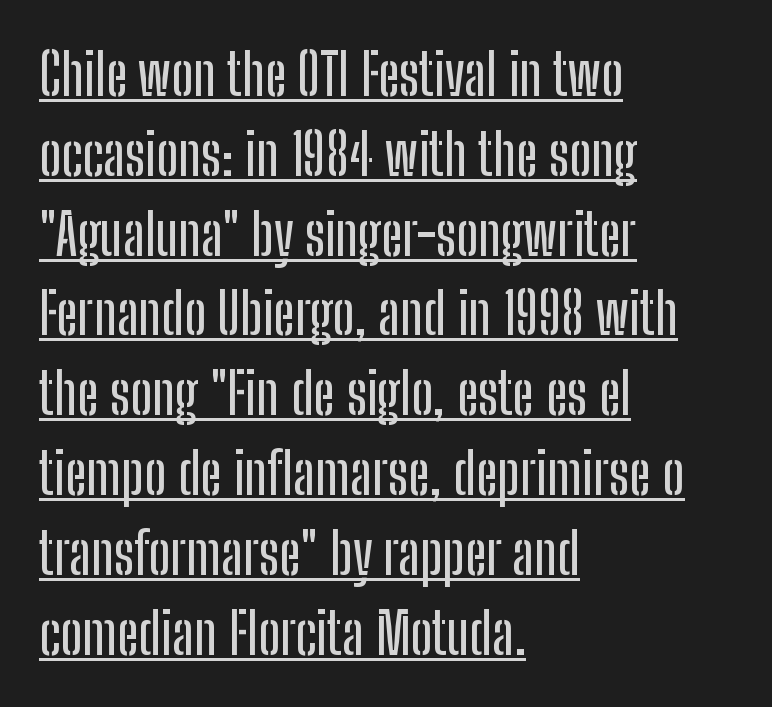
{"serif": "no", "italic": "no", "width": "condensed", "stroke_contrast": "low", "x_height": "medium", "monospaced": "no", "underline": "yes", "align": "left", "line_spacing": "normal", "line_spacing_ratio": 1.4, "letter_spacing": "normal", "letter_spacing_em": 0.0, "glyph_px": 57}
